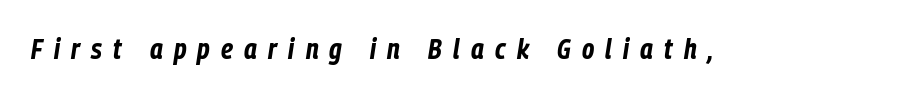
The letterforms stand isolated, each surrounded by extra space. The face used here is proportionally spaced, like ordinary book or web type. The foot of each line stays bare and open. You'd pick this weight for a headline — it's a proper bold. When letters slant like this, we call the style italic.
